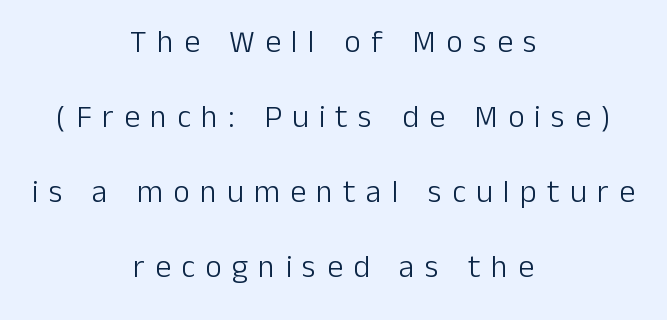
The image shows 32 px light sans-serif type, upright; set centered, loose line spacing (2.34x), unusually wide letter spacing (+0.32 em), not underlined; low stroke contrast and a medium x-height.
